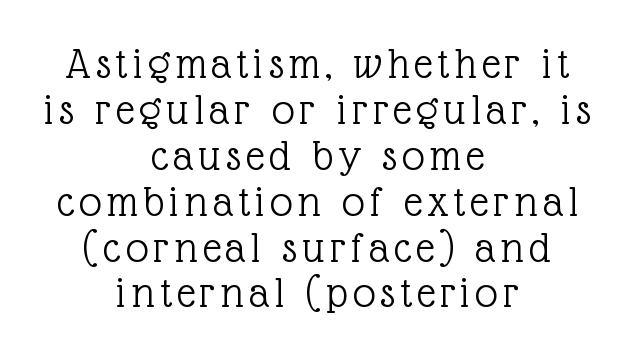
The face used here is proportionally spaced, like ordinary book or web type. One-word summary of the alignment: center. To sum up the face: it has serifs. Rows of type sit shoulder to shoulder in the vertical direction. The characters are drawn with everyday or finer stroke widths. The words here are not underlined.
